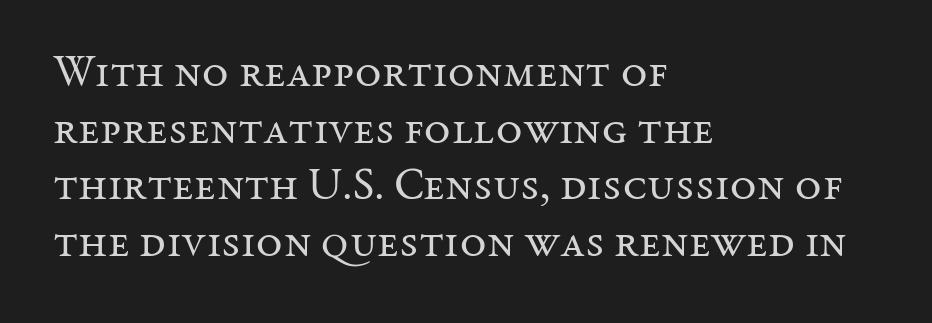
Every stem runs plumb, perpendicular to the baseline. Character widths vary here, with narrow letters taking less room than wide ones. There is no visible air inserted between adjacent glyphs. Typographically, this falls in the serif category.
